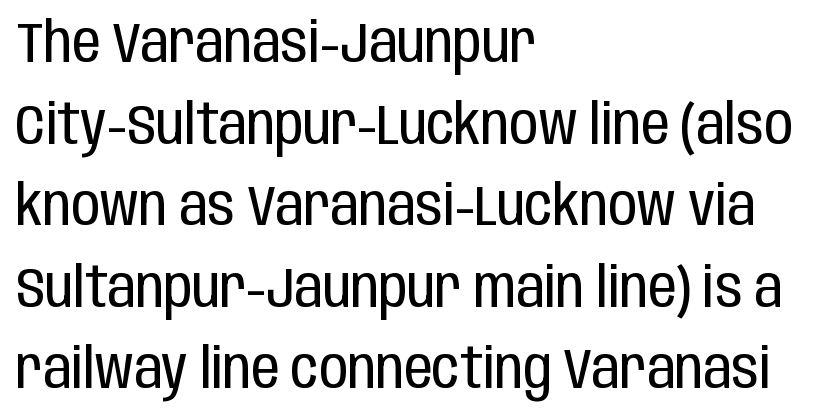
{"serif": "no", "italic": "no", "bold": "no", "weight": "regular", "width": "condensed", "stroke_contrast": "low", "x_height": "large", "monospaced": "no", "underline": "no", "align": "left", "line_spacing": "normal", "line_spacing_ratio": 1.43, "letter_spacing": "normal", "letter_spacing_em": 0.0, "glyph_px": 57}
